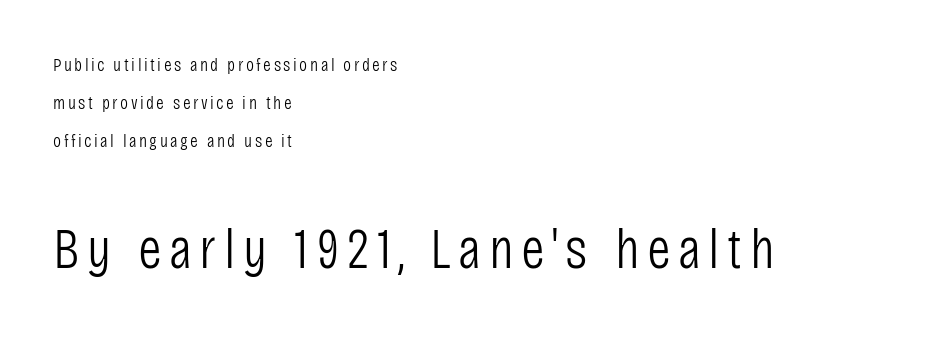
The image shows 58 px light, condensed sans-serif type, upright; set left-aligned, loose line spacing (2.01x), not underlined; the second (bottom) block is 3.05x larger; low stroke contrast and a large x-height.
